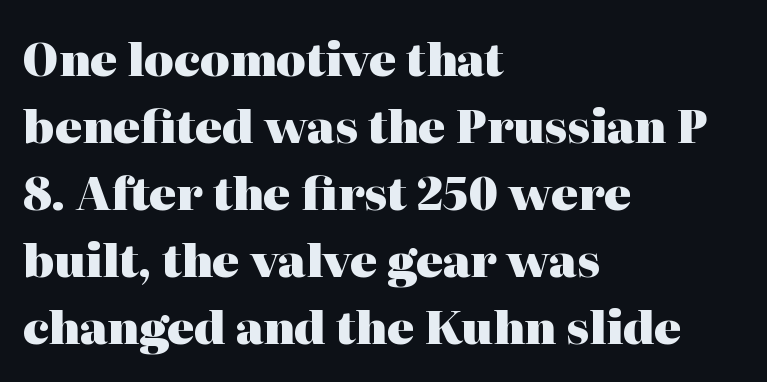
{"serif": "yes", "italic": "no", "bold": "yes", "weight": "heavy", "width": "normal", "stroke_contrast": "high", "x_height": "medium", "monospaced": "no", "underline": "no", "align": "left", "line_spacing": "normal", "line_spacing_ratio": 1.49, "letter_spacing": "normal", "letter_spacing_em": 0.0, "glyph_px": 45}
